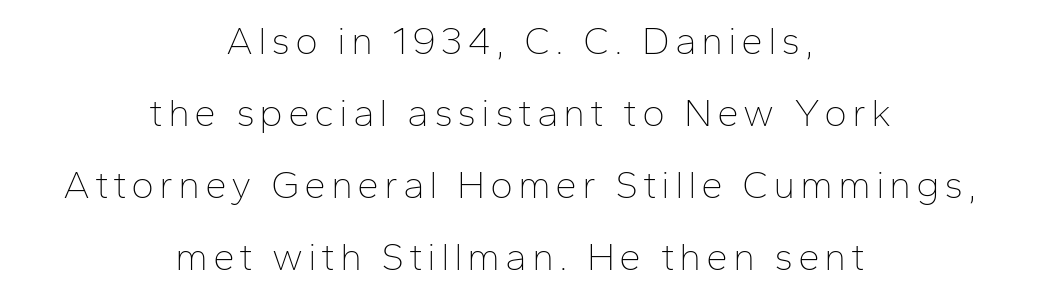
{"serif": "no", "italic": "no", "bold": "no", "weight": "thin", "width": "normal", "stroke_contrast": "low", "x_height": "medium", "monospaced": "no", "underline": "no", "align": "center", "line_spacing_ratio": 1.85, "glyph_px": 39}
